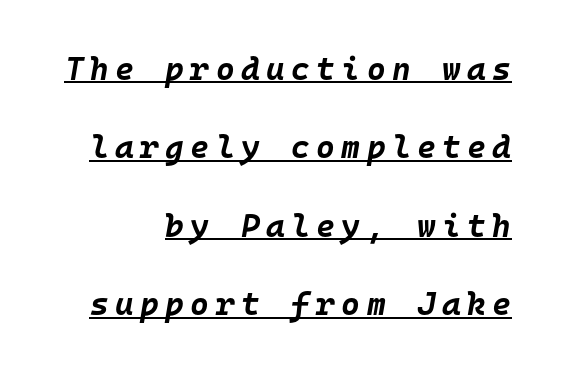
The image shows 32 px bold type, italic (leaning right), monospaced; set right-aligned, loose line spacing (2.45x), unusually wide letter spacing (+0.2 em), underlined; low stroke contrast and a large x-height.
